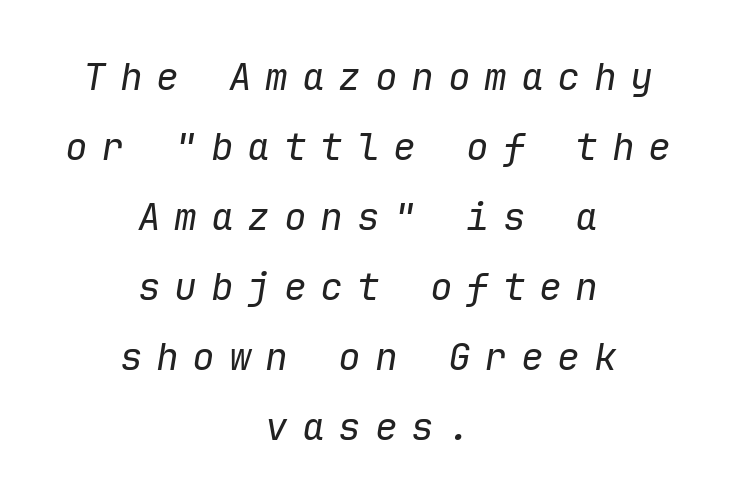
{"italic": "yes", "lean": "right", "slant_degrees": 9, "bold": "no", "weight": "regular", "width": "normal", "stroke_contrast": "low", "x_height": "medium", "monospaced": "yes", "underline": "no", "align": "center", "line_spacing_ratio": 1.84, "letter_spacing": "wide", "letter_spacing_em": 0.36, "glyph_px": 38}
